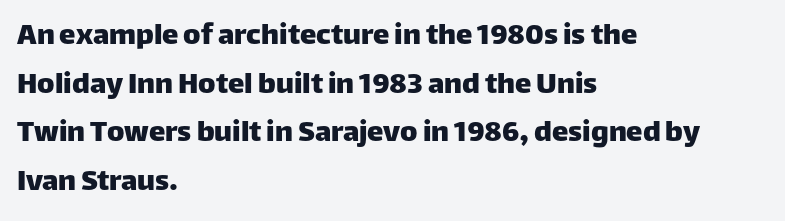
Q: Is the text italic (slanted)? A: No, it is upright.
Q: Is the typeface a serif or a sans-serif typeface? A: Sans-serif.
Q: Is the text underlined? A: No.
Q: How is the paragraph aligned? A: Left-aligned.
Q: Is the spacing between letters normal or unusually wide? A: Normal.
Q: Is the spacing between lines tight, normal or loose? A: Normal.
Q: Width (condensed, normal, or wide)? A: Normal.
Q: Stroke contrast? A: Low.
Q: x-height? A: Large.
Q: Monospaced? A: No.
